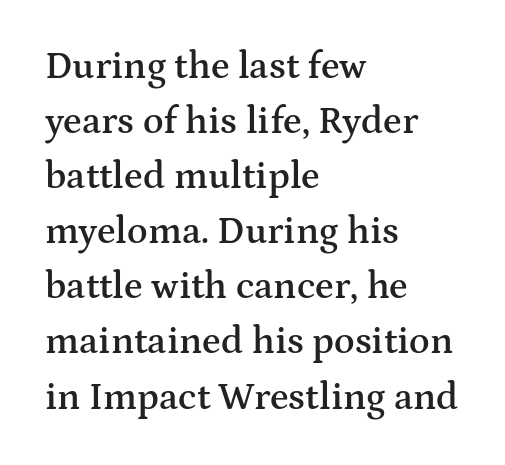
The image shows 38 px semibold, wide serif type, upright; set left-aligned, normal line spacing (1.45x), normal letter spacing, not underlined; medium stroke contrast and a medium x-height.
